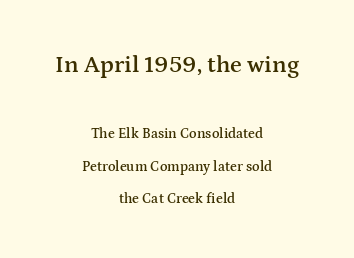
The image shows 24 px text type, upright; set centered, loose line spacing (2.3x), normal letter spacing, not underlined; the first (top) block is 1.71x larger.
